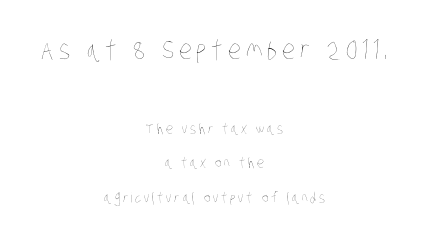
{"bold": "no", "underline": "no", "align": "center", "line_spacing": "loose", "line_spacing_ratio": 2.44, "larger_block": "first", "size_ratio": 1.86, "glyph_px": 26}
